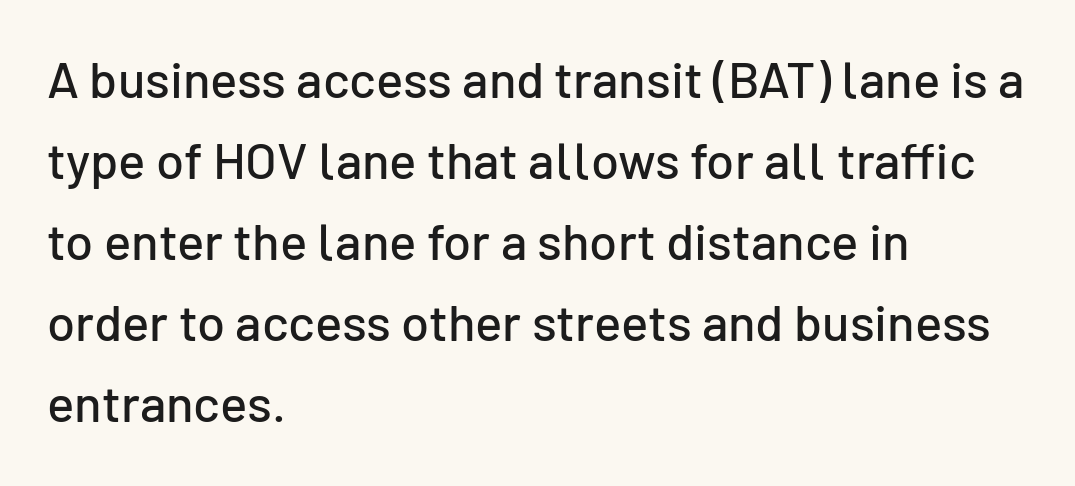
Check under the words: just untouched page. If you drew a ruler down the left edge, every line would touch it. Quick note: not italic, upright. The face used here is proportionally spaced, like ordinary book or web type. A typesetter would call this zero additional tracking. Vertical spacing — default.
